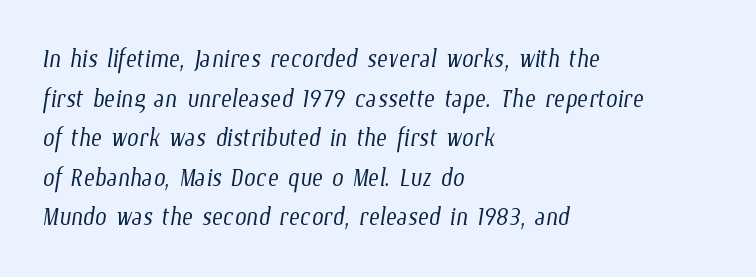
Counters stay open thanks to moderate or lighter strokes. Teacher's note: observe the even left margin — that is flush-left alignment. The face used here is proportionally spaced, like ordinary book or web type. The horizontal fit of the characters is conventional and even. Unmarked baselines from the first word to the last.
